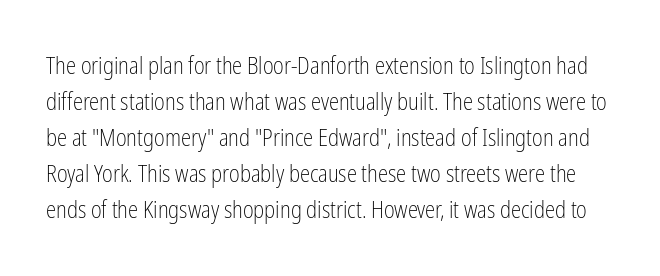
{"italic": "no", "bold": "no", "underline": "no", "line_spacing": "normal", "line_spacing_ratio": 1.57, "letter_spacing": "normal", "letter_spacing_em": 0.0, "glyph_px": 23}
